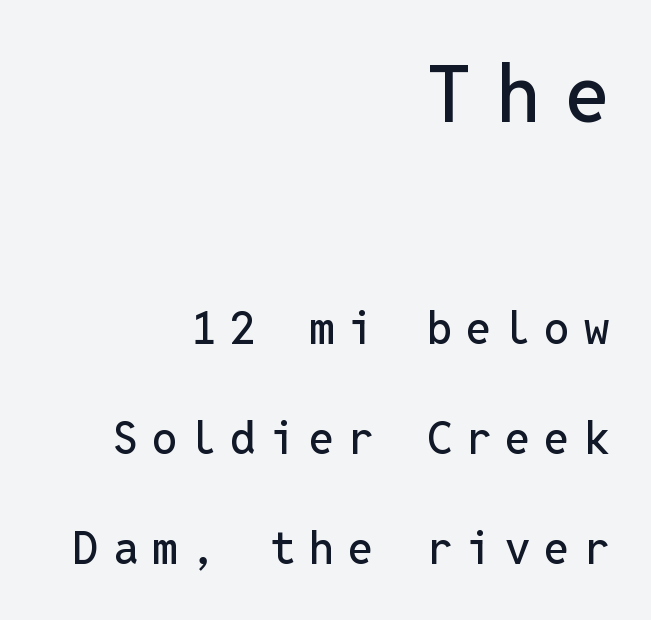
{"serif": "no", "italic": "no", "width": "normal", "stroke_contrast": "low", "x_height": "medium", "monospaced": "yes", "underline": "no", "align": "right", "line_spacing": "loose", "line_spacing_ratio": 2.44, "letter_spacing": "wide", "letter_spacing_em": 0.31, "larger_block": "first", "size_ratio": 1.76, "glyph_px": 79}
